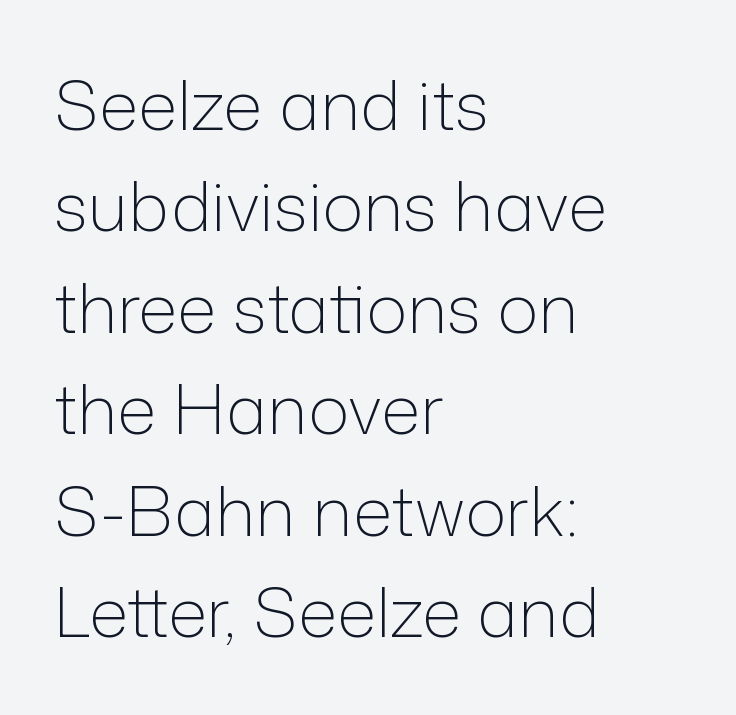
The image shows 69 px light sans-serif type, upright; set left-aligned, normal line spacing (1.47x), normal letter spacing, not underlined; low stroke contrast and a medium x-height.
